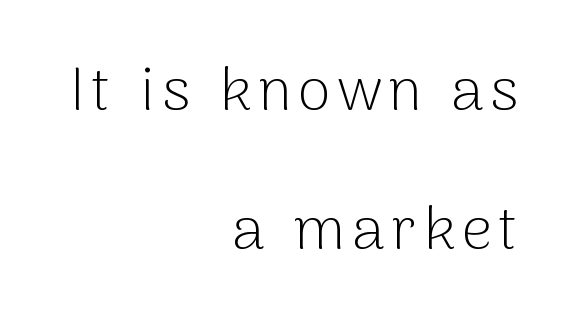
A roman cut, with each character standing at attention. Type style note: lacks serifs. Beneath every word, the page is bare. Where is the straight margin? On the right. The letterforms sit at book weight or below.
